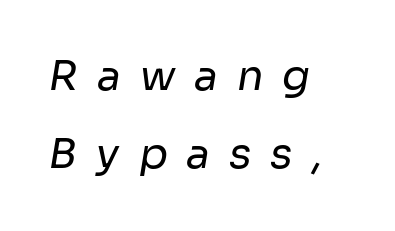
Weight class: somewhere from thin through regular. Typographically, this falls in the sans-serif category. Spacing between characters has been opened up far beyond the box default. The setting favours the left margin, as ordinary paragraphs usually do. A typesetter would call this proportional, since set widths differ per character. Descender tails drop into unmarked territory.
